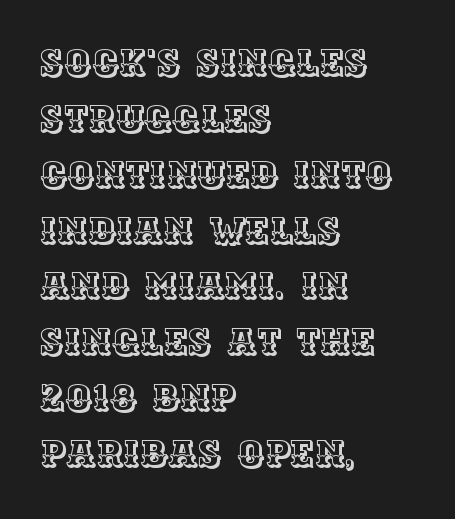
{"italic": "no", "width": "normal", "x_height": "large", "monospaced": "no", "underline": "no", "align": "left", "line_spacing": "normal", "line_spacing_ratio": 1.51, "letter_spacing": "normal", "letter_spacing_em": 0.0, "glyph_px": 37}
